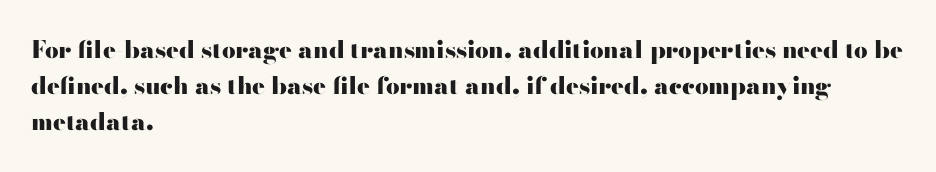
Q: Is the text bold? A: Yes.
Q: Is the text italic (slanted)? A: No, it is upright.
Q: Is the text underlined? A: No.
Q: How is the paragraph aligned? A: Left-aligned.
Q: Is the spacing between letters normal or unusually wide? A: Normal.
Q: Is the spacing between lines tight, normal or loose? A: Normal.
